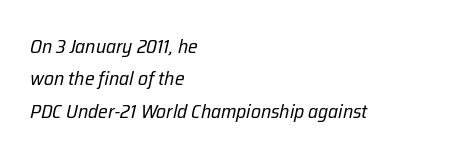
Q: Is the text bold? A: No.
Q: Is the text italic (slanted)? A: Yes, it leans right by about 12 degrees.
Q: Is the text underlined? A: No.
Q: How is the paragraph aligned? A: Left-aligned.
Q: Is the spacing between letters normal or unusually wide? A: Normal.
Q: Is the spacing between lines tight, normal or loose? A: Normal.
